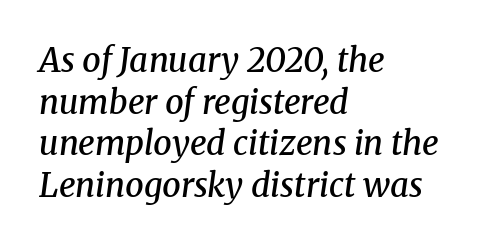
The font is running at a semibold setting, under full bold. The glyphs are unaccompanied by any horizontal stroke below them. Each line starts at the same left margin while the right side varies. In terms of posture, this sample is oblique. Each letter's strokes conclude with small projecting serifs. How would I describe the line gaps? Plain and ordinary.
